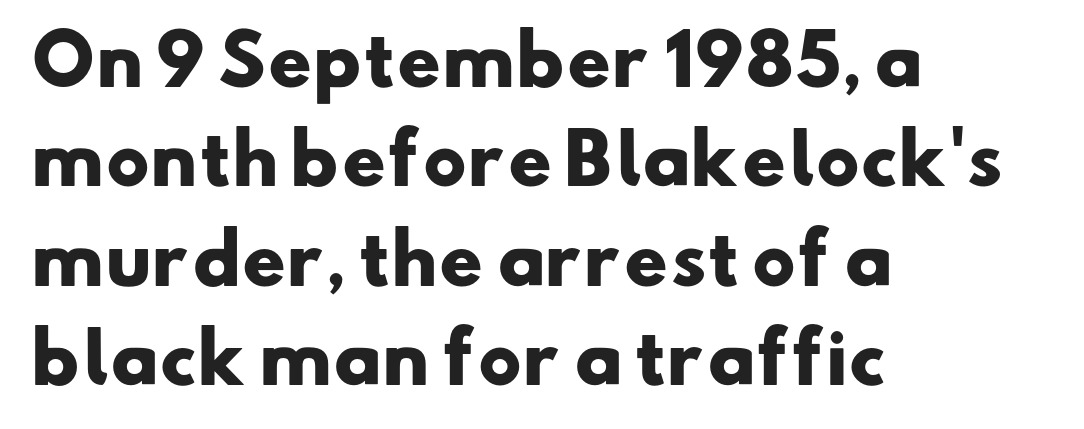
Q: Is the text bold? A: Yes.
Q: Is the typeface a serif or a sans-serif typeface? A: Sans-serif.
Q: Is the text underlined? A: No.
Q: How is the paragraph aligned? A: Left-aligned.
Q: Is the spacing between letters normal or unusually wide? A: Normal.
Q: Is the spacing between lines tight, normal or loose? A: Normal.
Q: Width (condensed, normal, or wide)? A: Wide.
Q: Stroke contrast? A: Low.
Q: x-height? A: Small.
Q: Monospaced? A: No.
